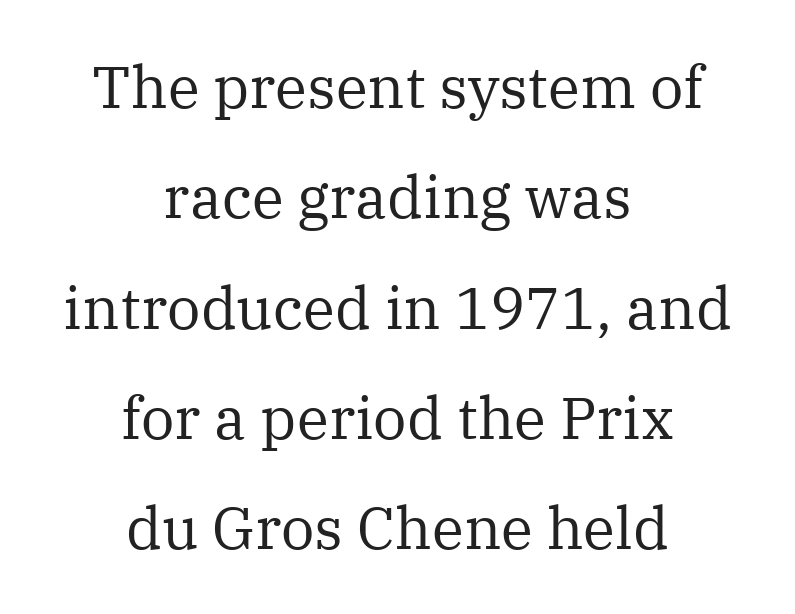
{"serif": "yes", "italic": "no", "bold": "no", "weight": "regular", "width": "normal", "stroke_contrast": "medium", "x_height": "medium", "monospaced": "no", "underline": "no", "align": "center", "line_spacing_ratio": 1.87, "letter_spacing": "normal", "letter_spacing_em": 0.0, "glyph_px": 59}
